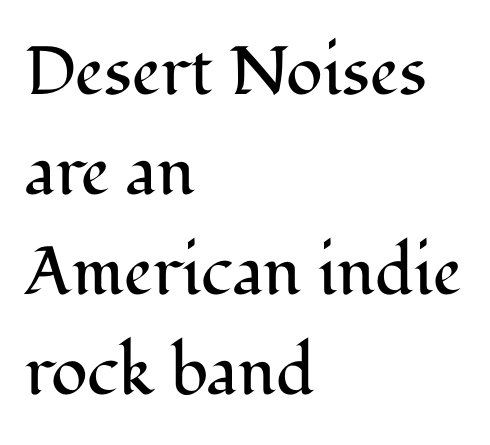
Q: Is the text bold? A: No.
Q: Is the text italic (slanted)? A: No, it is upright.
Q: Is the typeface a serif or a sans-serif typeface? A: Serif.
Q: Is the text underlined? A: No.
Q: How is the paragraph aligned? A: Left-aligned.
Q: Is the spacing between letters normal or unusually wide? A: Normal.
Q: Is the spacing between lines tight, normal or loose? A: Normal.
Q: Width (condensed, normal, or wide)? A: Normal.
Q: Stroke contrast? A: Medium.
Q: x-height? A: Medium.
Q: Monospaced? A: No.
